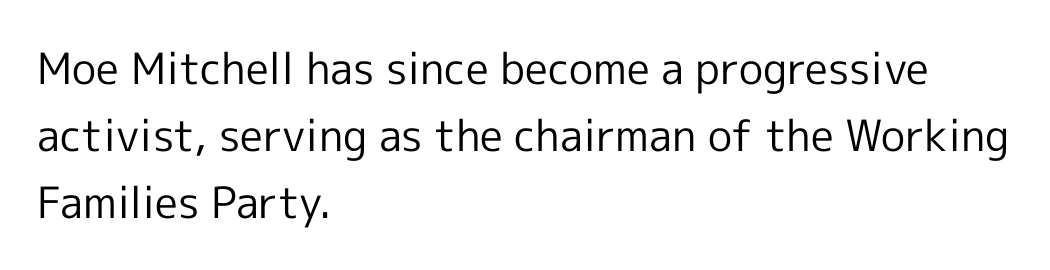
Q: Is the text bold? A: No.
Q: Is the text italic (slanted)? A: No, it is upright.
Q: Is the typeface a serif or a sans-serif typeface? A: Sans-serif.
Q: Is the text underlined? A: No.
Q: How is the paragraph aligned? A: Left-aligned.
Q: Is the spacing between letters normal or unusually wide? A: Normal.
Q: Is the spacing between lines tight, normal or loose? A: Normal.
Q: Width (condensed, normal, or wide)? A: Normal.
Q: x-height? A: Medium.
Q: Monospaced? A: No.
